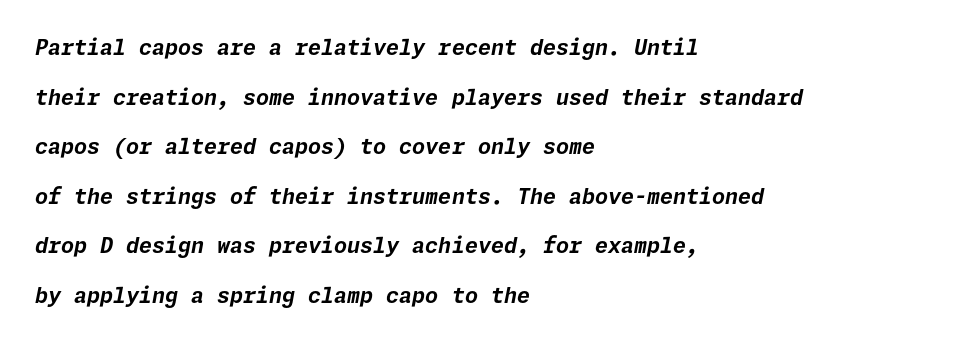
The image shows 21 px bold type, italic (leaning right); set left-aligned, loose line spacing (2.36x), normal letter spacing, not underlined.
